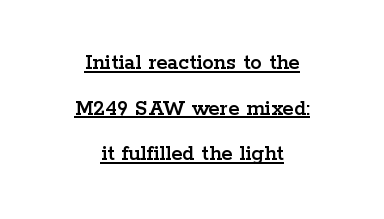
The image shows 23 px text type, upright; set centered, loose line spacing (1.98x), normal letter spacing, underlined.
